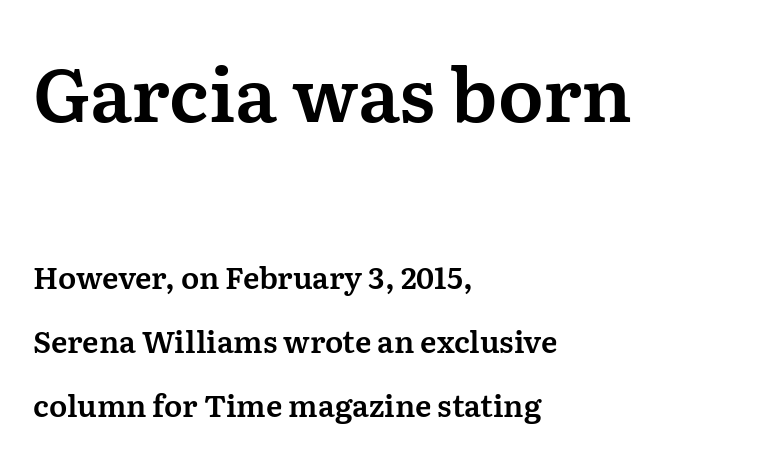
The image shows 75 px serif type, upright; set left-aligned, loose line spacing (2.13x), normal letter spacing, not underlined; the first (top) block is 2.5x larger; medium stroke contrast and a medium x-height.
